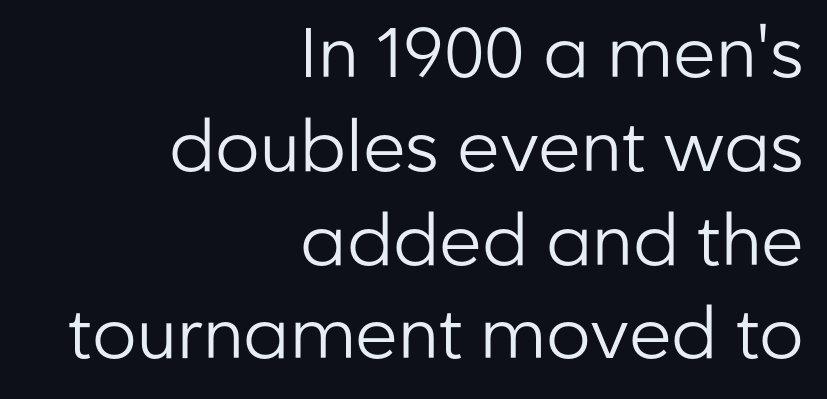
Summary of weight: not heavy and not bold. The string is rendered with underlining switched off. Whoever set this chose a conventional vertical rhythm. Nothing sits at the stroke ends, so this counts as sans-serif.
